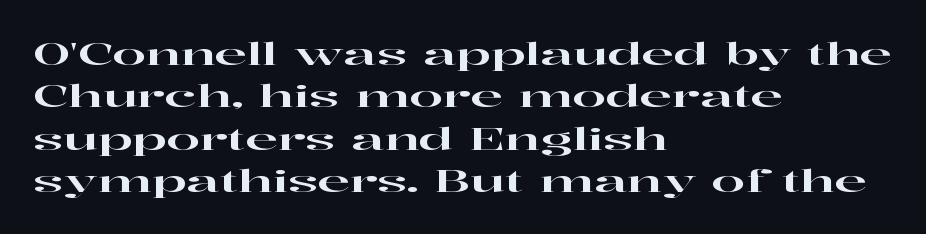
The face used here is proportionally spaced, like ordinary book or web type. Letters rest on an invisible, unmarked baseline. Normally led — the rows are evenly, conventionally spaced. One-word summary of the alignment: left.
